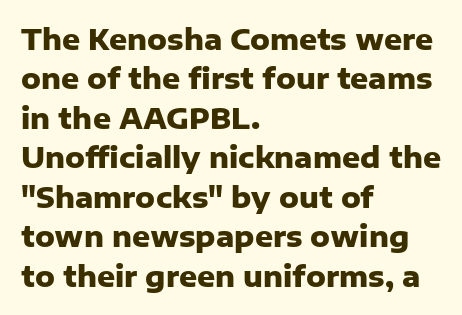
A bare baseline throughout the passage. The typography opts for an upright posture over an oblique one. The lines are quadded left. Line spacing here is normal. Note: no serifs on the glyphs.
